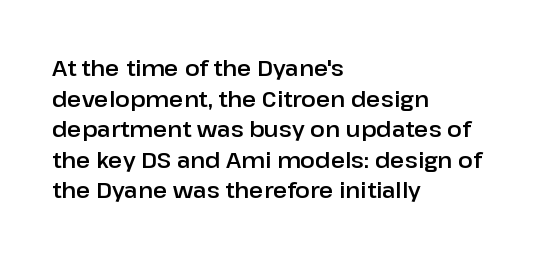
The image shows 22 px text type, upright; set left-aligned, normal line spacing (1.39x), normal letter spacing, not underlined.
